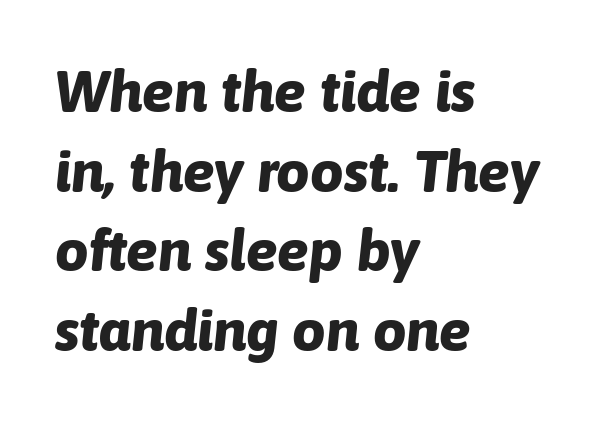
{"italic": "yes", "lean": "right", "slant_degrees": 6, "bold": "yes", "weight": "bold", "width": "normal", "stroke_contrast": "low", "x_height": "medium", "monospaced": "no", "underline": "no", "align": "left", "line_spacing": "normal", "line_spacing_ratio": 1.35, "letter_spacing": "normal", "letter_spacing_em": 0.0, "glyph_px": 59}
